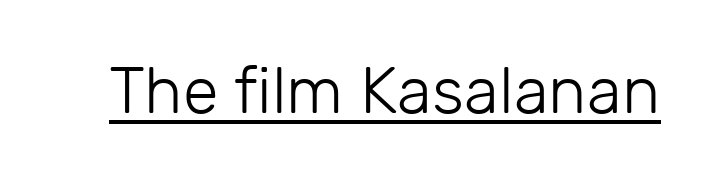
{"serif": "no", "italic": "no", "bold": "no", "weight": "light", "width": "normal", "stroke_contrast": "low", "x_height": "medium", "monospaced": "no", "underline": "yes", "letter_spacing": "normal", "letter_spacing_em": 0.0, "glyph_px": 65}
